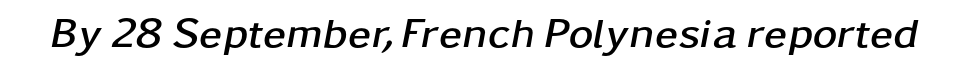
Weight: bold. The string is rendered with underlining switched off. These lines keep a tight, regular rhythm from letter to letter. Every character sits at an angle, as italics do. Spacing verdict: proportional, widths tailored to each character.
